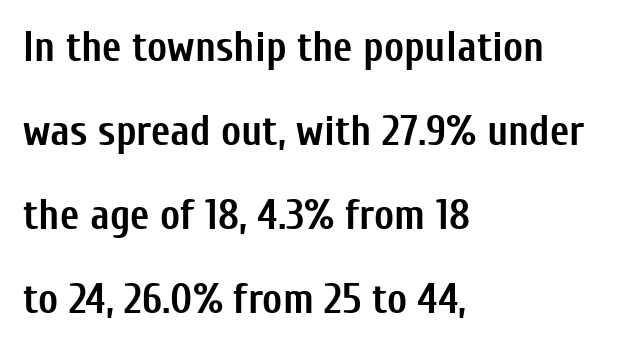
The image shows 42 px semibold, condensed sans-serif type, upright; set left-aligned, loose line spacing (2.0x), normal letter spacing, not underlined; low stroke contrast and a medium x-height.
